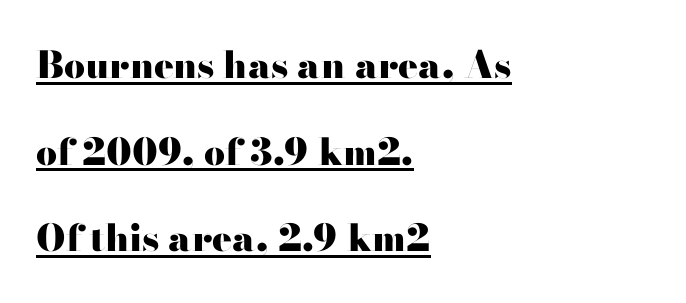
The type sits square on the baseline with zero lean. Do the characters align in a grid? No, the font is proportional. Vertical spacing — loose. In terms of letterspacing, this is plain default setting.
